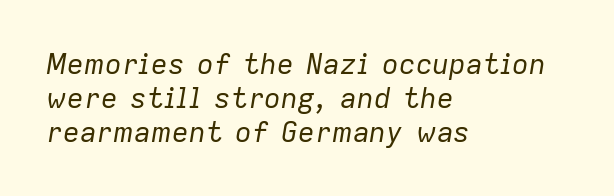
{"italic": "yes", "lean": "right", "slant_degrees": 9, "bold": "no", "weight": "regular", "width": "normal", "stroke_contrast": "low", "x_height": "medium", "monospaced": "no", "underline": "no", "align": "left", "line_spacing_ratio": 1.21, "letter_spacing": "normal", "letter_spacing_em": 0.0, "glyph_px": 28}
